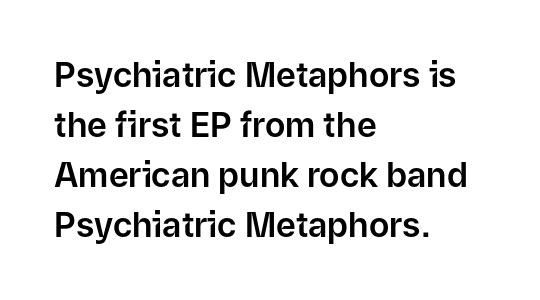
Q: Is the text italic (slanted)? A: No, it is upright.
Q: Is the typeface a serif or a sans-serif typeface? A: Sans-serif.
Q: Is the text underlined? A: No.
Q: How is the paragraph aligned? A: Left-aligned.
Q: Is the spacing between letters normal or unusually wide? A: Normal.
Q: Is the spacing between lines tight, normal or loose? A: Normal.
Q: Width (condensed, normal, or wide)? A: Normal.
Q: Stroke contrast? A: Low.
Q: x-height? A: Medium.
Q: Monospaced? A: No.
